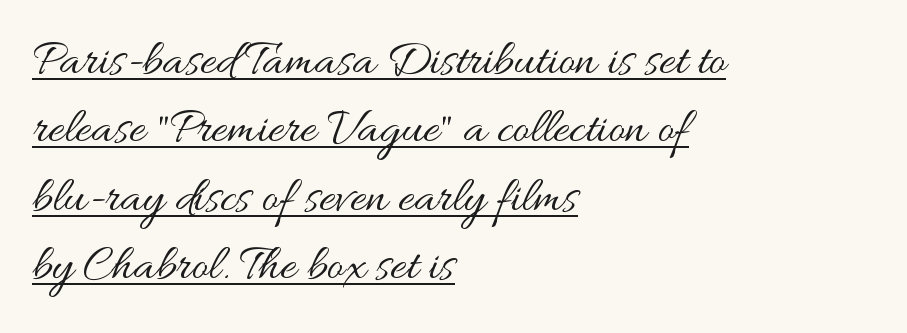
The image shows 50 px regular-weight, wide type; set left-aligned, normal line spacing (1.37x), normal letter spacing, underlined; medium stroke contrast and a small x-height.
